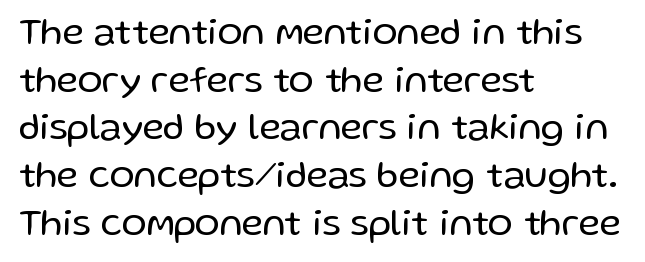
Is this a heavy cut? Hardly; it is regular or lighter. How are the letters spaced? Ordinarily, with no added tracking. The ragged edge is on the right, which tells us the setting is flush left. Characters remain perfectly vertical along every line. This sample has the flowing, uneven cadence of proportional lettering. The area under the type is left untouched.
